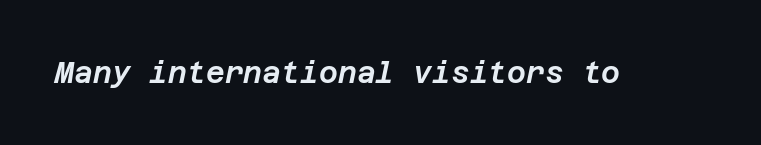
The image shows 29 px text type, italic (leaning right); set normal letter spacing, not underlined; low stroke contrast and a large x-height.
